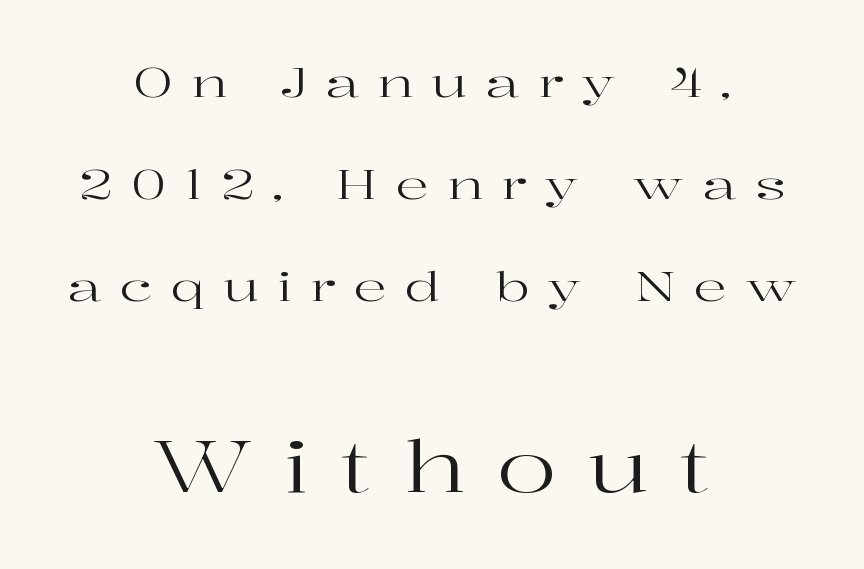
The rendering uses natural spacing where letterforms have individual widths. Does the copy run flush right? No — it is centered line by line. You can tell it's not italic because the verticals are truly vertical. The composition opens small and finishes big. This rendering features lettering with no underline.
